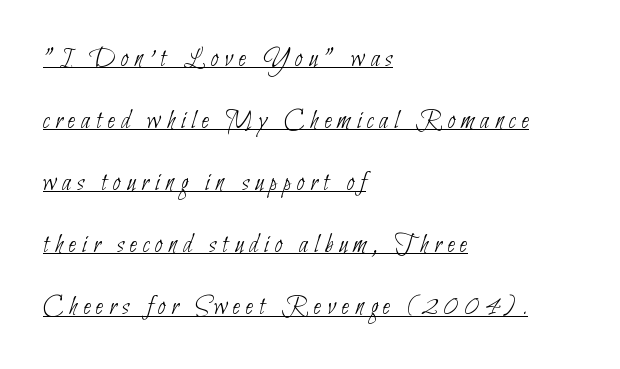
Q: Is the text bold? A: No.
Q: Is the text underlined? A: Yes.
Q: How is the paragraph aligned? A: Left-aligned.
Q: Is the spacing between letters normal or unusually wide? A: Unusually wide.
Q: Is the spacing between lines tight, normal or loose? A: Loose.
